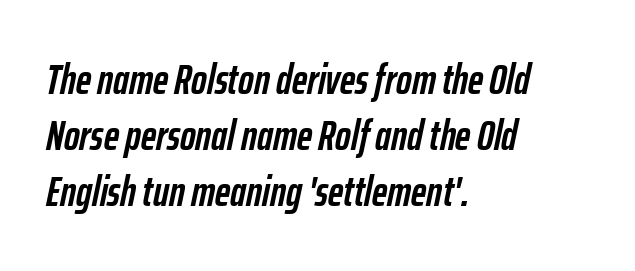
Q: Is the text bold? A: Yes.
Q: Is the text italic (slanted)? A: Yes, it leans right by about 12 degrees.
Q: Is the text underlined? A: No.
Q: How is the paragraph aligned? A: Left-aligned.
Q: Is the spacing between letters normal or unusually wide? A: Normal.
Q: Is the spacing between lines tight, normal or loose? A: Normal.
Q: Width (condensed, normal, or wide)? A: Condensed.
Q: Stroke contrast? A: Low.
Q: x-height? A: Medium.
Q: Monospaced? A: No.
